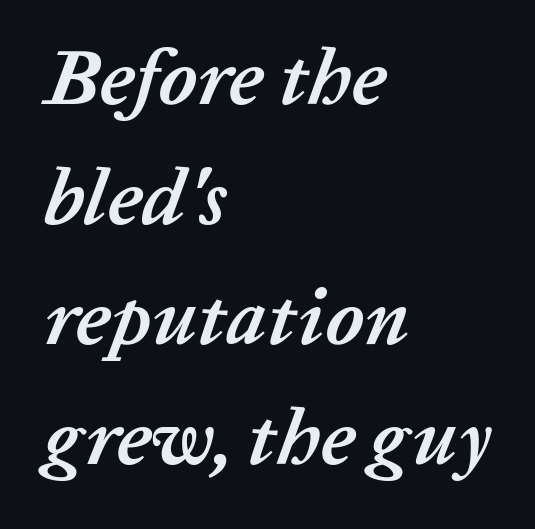
{"italic": "yes", "lean": "right", "slant_degrees": 20, "bold": "yes", "weight": "semibold", "width": "normal", "stroke_contrast": "low", "x_height": "medium", "monospaced": "no", "underline": "no", "align": "left", "line_spacing": "normal", "line_spacing_ratio": 1.52, "letter_spacing": "normal", "letter_spacing_em": 0.0, "glyph_px": 79}
